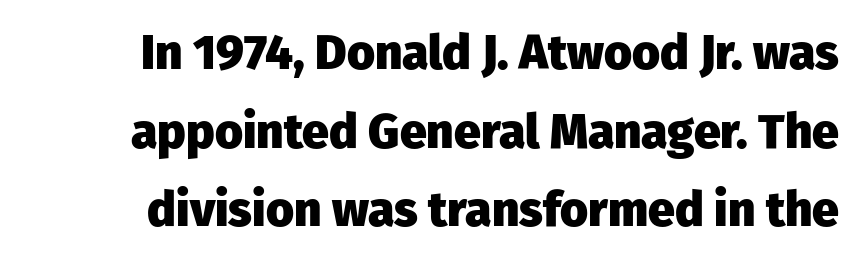
Q: Is the text bold? A: Yes.
Q: Is the text italic (slanted)? A: No, it is upright.
Q: Is the typeface a serif or a sans-serif typeface? A: Sans-serif.
Q: Is the text underlined? A: No.
Q: Is the spacing between letters normal or unusually wide? A: Normal.
Q: Is the spacing between lines tight, normal or loose? A: Normal.
Q: Width (condensed, normal, or wide)? A: Normal.
Q: Stroke contrast? A: Low.
Q: x-height? A: Medium.
Q: Monospaced? A: No.
